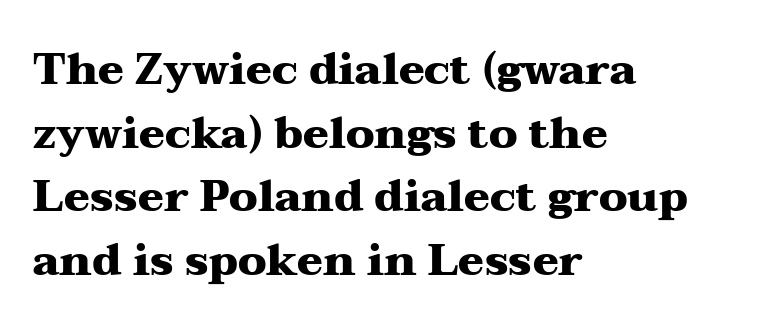
Does the copy run flush right? No — it runs flush left. In terms of letterform style, serifs are clearly present. Between one letter and the next there's only the usual sliver of space. If you measured baseline to baseline, you'd find a middling distance. You can tell it's not italic because the verticals are truly vertical.
